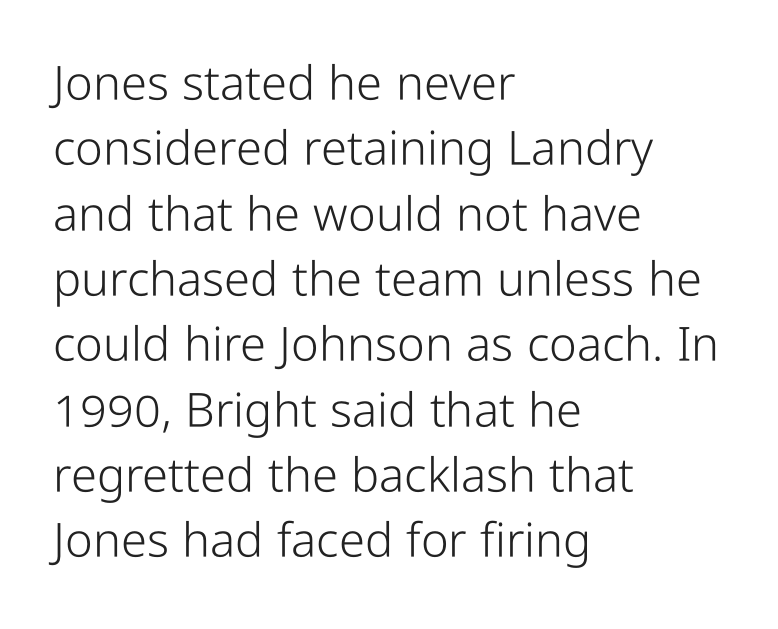
The lines are quadded left. The baseline area is clear. You can tell it's not italic because the verticals are truly vertical. Letter spacing: default. Font category for this specimen: sans-serif. The passage shown is typed in a proportional face where columns would drift.
